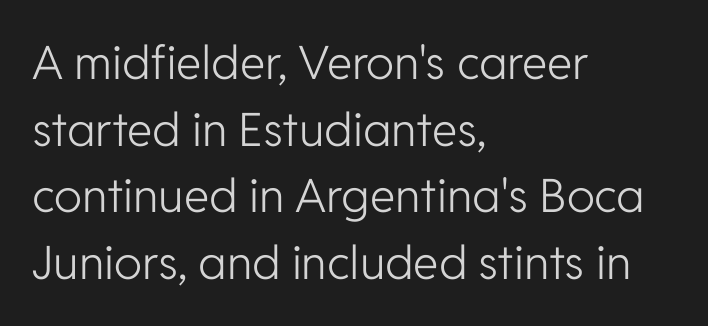
{"serif": "no", "italic": "no", "bold": "no", "weight": "light", "width": "normal", "stroke_contrast": "low", "x_height": "medium", "monospaced": "no", "underline": "no", "align": "left", "line_spacing": "normal", "line_spacing_ratio": 1.45, "letter_spacing": "normal", "letter_spacing_em": 0.0, "glyph_px": 46}
